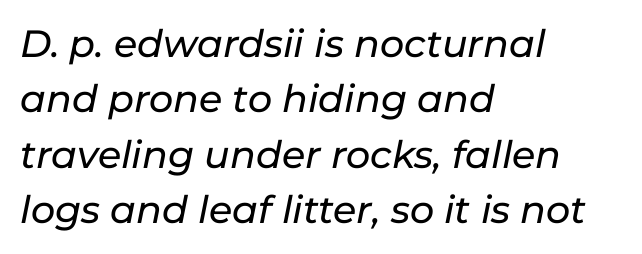
Descender tails drop into unmarked territory. Note the varied advance widths — an 'i' is clearly narrower than an 'm'. Style check: oblique. Short note: letters normally spaced. Horizontally, the lines are justified to the leading edge only. Line spacing here is normal.
